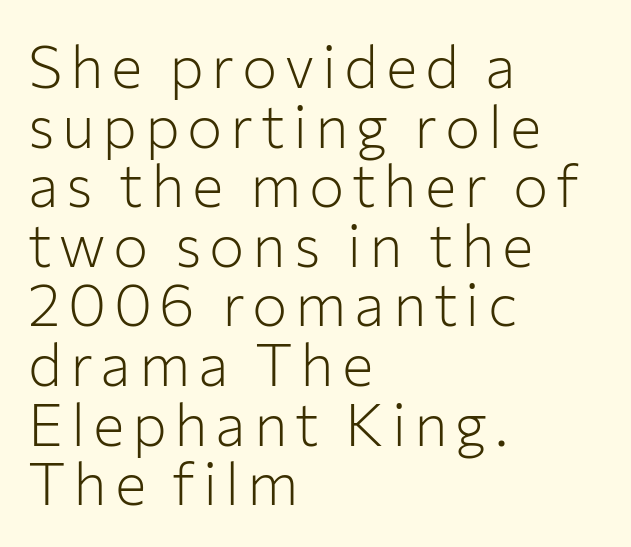
Q: Is the text bold? A: No.
Q: Is the text italic (slanted)? A: No, it is upright.
Q: Is the typeface a serif or a sans-serif typeface? A: Sans-serif.
Q: Is the text underlined? A: No.
Q: How is the paragraph aligned? A: Left-aligned.
Q: Is the spacing between lines tight, normal or loose? A: Tight.
Q: Width (condensed, normal, or wide)? A: Normal.
Q: Stroke contrast? A: Low.
Q: x-height? A: Medium.
Q: Monospaced? A: No.
